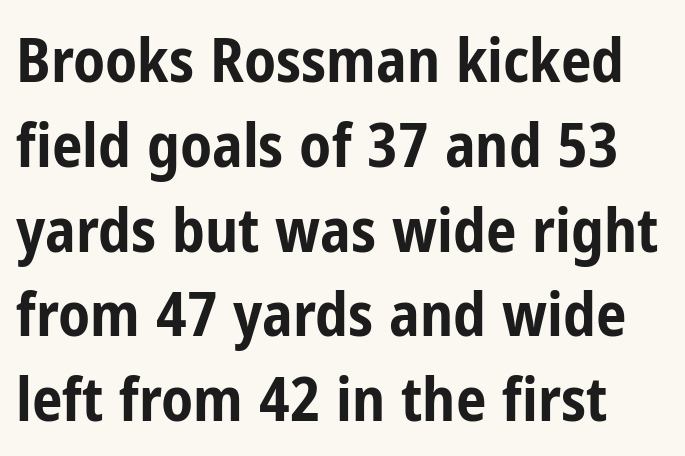
The image shows 61 px bold, condensed sans-serif type, upright; set normal line spacing (1.39x), normal letter spacing, not underlined; low stroke contrast and a medium x-height.
